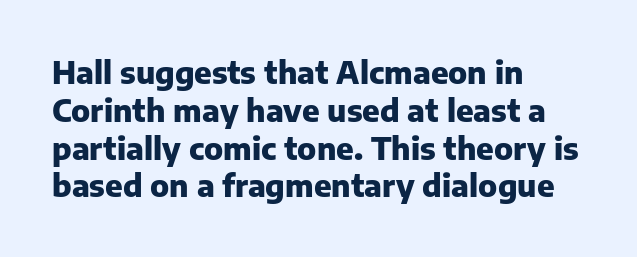
The image shows 31 px heavy sans-serif type, upright; set left-aligned, line spacing 1.22x, normal letter spacing, not underlined; low stroke contrast and a medium x-height.
